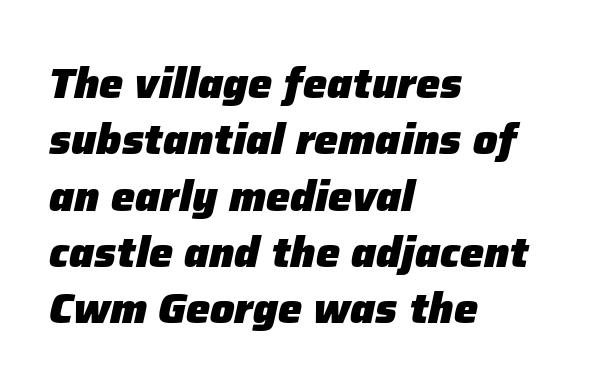
Posture: slanted. The face used here is rendered with its standard letterfit. Do the characters align in a grid? No, the font is proportional. All the whitespace from short lines collects on the right. This block has exactly the height ordinary leading produces. Caption: bold face, heavy strokes.
